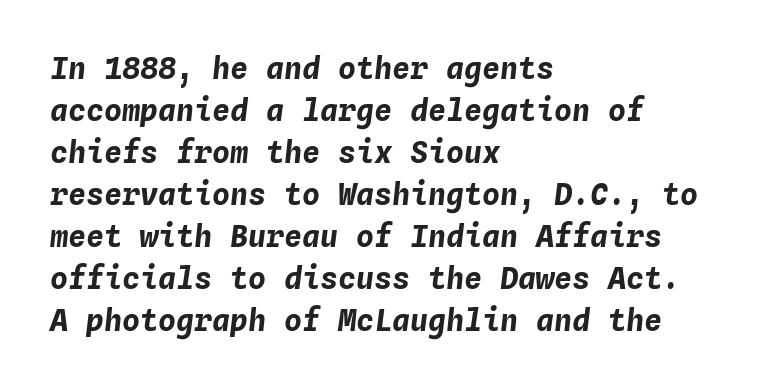
Note the uniform advance width — an 'i' takes as much space as an 'm'. Typesetter's note: full bold, strokes at maximum text heaviness. Does the copy run flush right? No — it runs flush left. Nobody touched the tracking dial on this one. One glance says typical: line gaps are just what's usual. Lines of text with bare space underneath.
